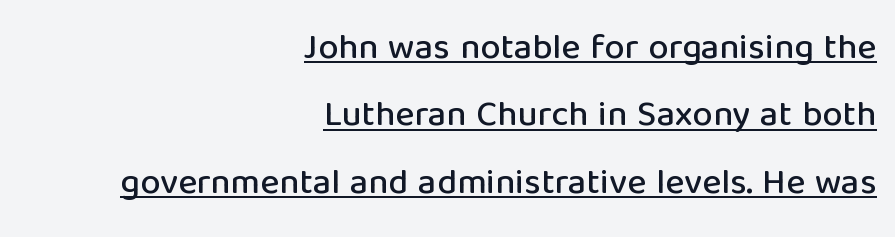
Q: Is the text italic (slanted)? A: No, it is upright.
Q: Is the typeface a serif or a sans-serif typeface? A: Sans-serif.
Q: Is the text underlined? A: Yes.
Q: How is the paragraph aligned? A: Right-aligned.
Q: Is the spacing between letters normal or unusually wide? A: Normal.
Q: Width (condensed, normal, or wide)? A: Normal.
Q: Stroke contrast? A: Low.
Q: x-height? A: Medium.
Q: Monospaced? A: No.
